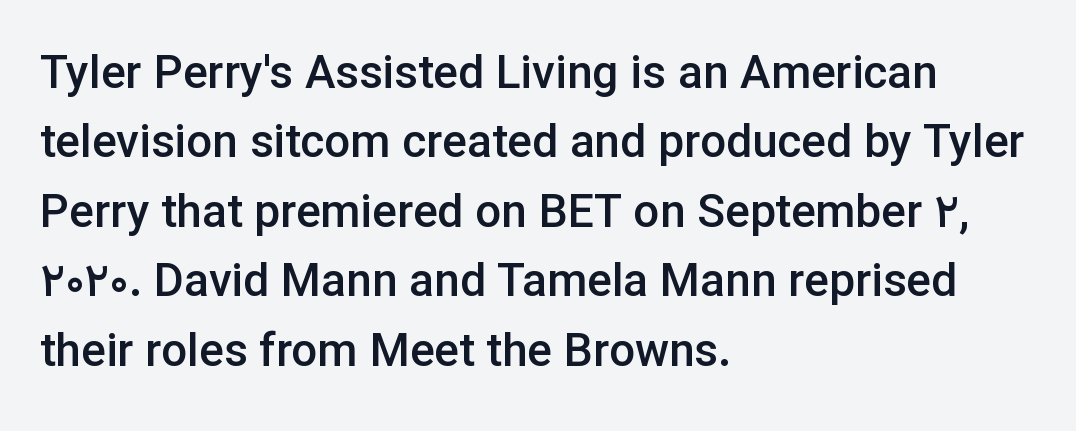
The image shows 46 px semibold sans-serif type, upright; set left-aligned, normal line spacing (1.51x), normal letter spacing, not underlined; low stroke contrast and a medium x-height.
